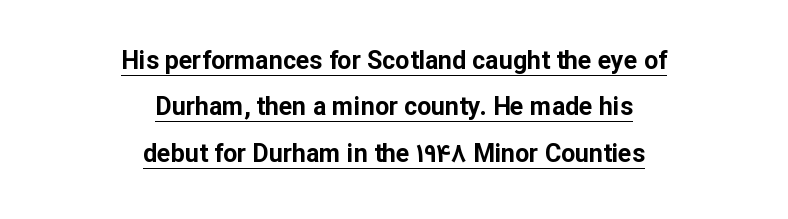
The image shows 25 px bold type, upright; set centered, line spacing 1.86x, normal letter spacing, underlined.
